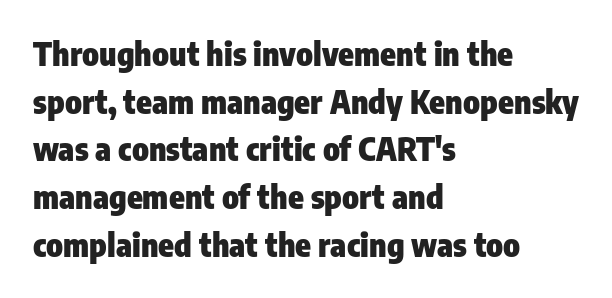
Q: Is the text bold? A: Yes.
Q: Is the text italic (slanted)? A: No, it is upright.
Q: Is the typeface a serif or a sans-serif typeface? A: Sans-serif.
Q: Is the text underlined? A: No.
Q: How is the paragraph aligned? A: Left-aligned.
Q: Is the spacing between letters normal or unusually wide? A: Normal.
Q: Is the spacing between lines tight, normal or loose? A: Normal.
Q: Width (condensed, normal, or wide)? A: Condensed.
Q: Stroke contrast? A: Low.
Q: x-height? A: Medium.
Q: Monospaced? A: No.
